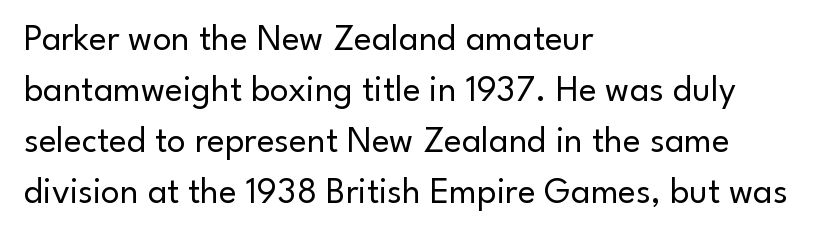
You could not count columns in this text — the font is proportionally spaced. Visually the block forms a straight wall on the left and a jagged coastline on the right. Quick note: interline space is typical. Check under the words: just untouched page.
